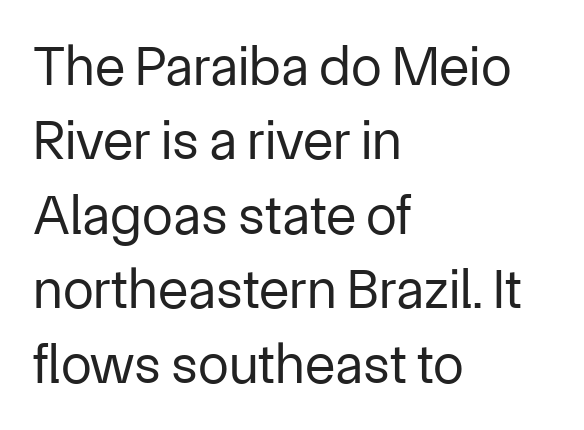
The image shows 56 px regular-weight sans-serif type, upright; set left-aligned, normal line spacing (1.33x), normal letter spacing, not underlined; low stroke contrast and a medium x-height.
